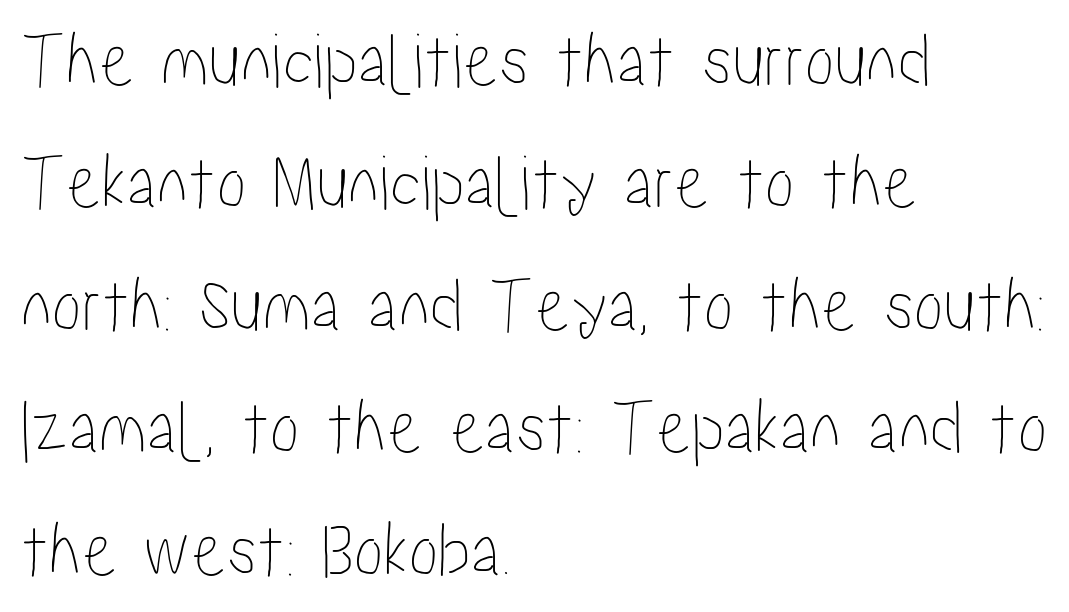
{"italic": "no", "width": "condensed", "stroke_contrast": "low", "x_height": "medium", "monospaced": "no", "underline": "no", "align": "left", "line_spacing": "normal", "line_spacing_ratio": 1.55, "letter_spacing": "normal", "letter_spacing_em": 0.0, "glyph_px": 79}
